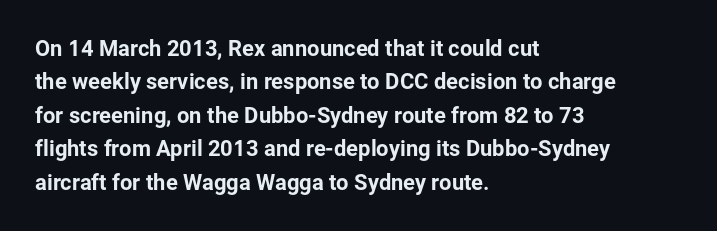
The image shows 22 px text type, upright; set left-aligned, normal line spacing (1.52x), normal letter spacing, not underlined.
